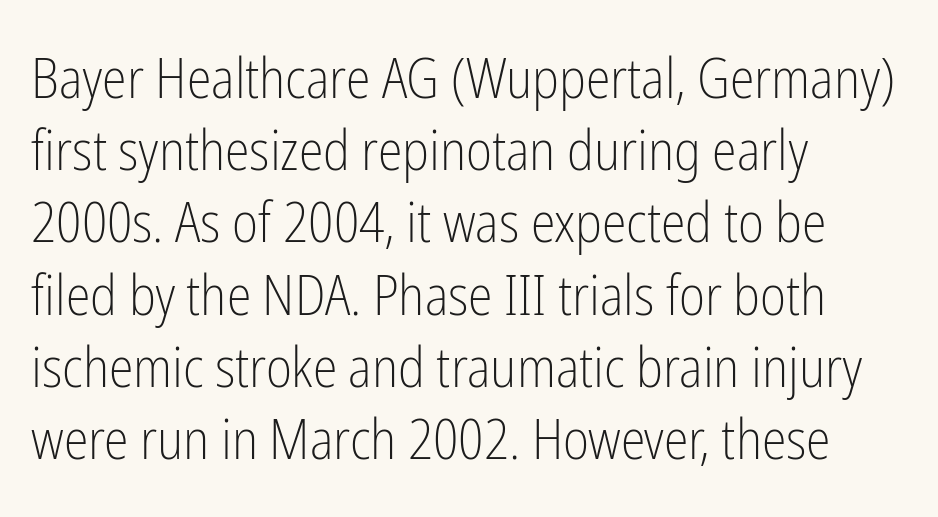
The face used here is proportionally spaced, like ordinary book or web type. Check the space under the baseline: it is left empty. Look at the bottom of the vertical strokes: they stop flat, with no serifs. The font is comparable to plain body text, perhaps lighter. Notice how the stems are strictly vertical — no italics here. Is the letter spacing exaggerated? No — it looks like the ordinary default.
